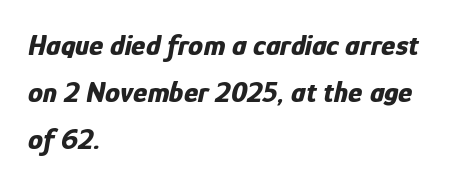
{"italic": "yes", "lean": "right", "slant_degrees": 12, "bold": "yes", "weight": "bold", "width": "condensed", "stroke_contrast": "low", "x_height": "medium", "monospaced": "no", "underline": "no", "align": "left", "line_spacing": "normal", "line_spacing_ratio": 1.56, "letter_spacing": "normal", "letter_spacing_em": 0.0, "glyph_px": 30}
